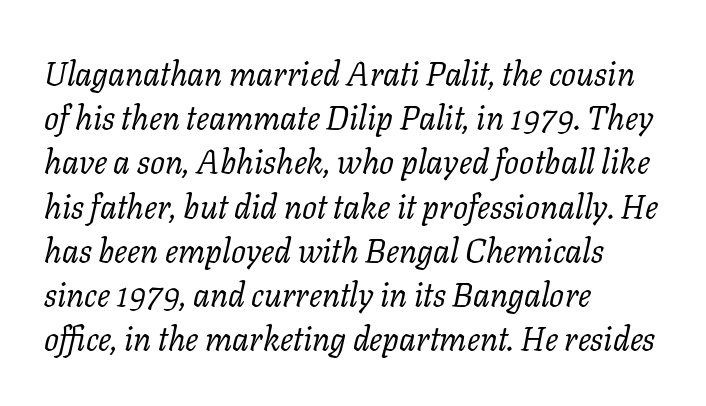
This sample uses plain, unmodified letter spacing. Visually the block forms a straight wall on the left and a jagged coastline on the right. A light-to-regular cut is what we see here. Little horizontal feet cap the strokes, marking this as serif type. The whole block is typeset with a tilt.
